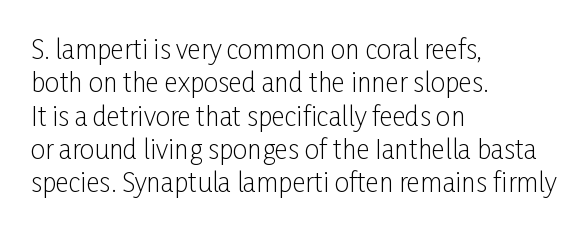
Compared with typical paragraphs, the rows here are spaced about the same. The letters stand straight up with perfectly vertical stems. Short and long lines alike share a common starting point at left. Is the stroke heavy? The answer is a plain regular-or-lighter. In terms of letterspacing, this is plain default setting. Just letters on the line, the space beneath them empty.
